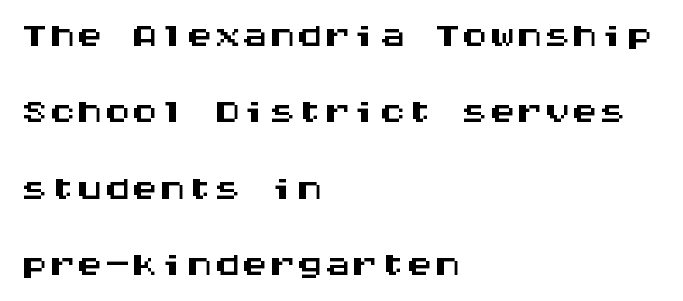
Classification — sans serif. Posture: vertical. Every row of glyphs begins at an identical x-position on the left. A typesetter would call this monospace, since all characters share one set width. Interline gaps are of average width in this sample.
